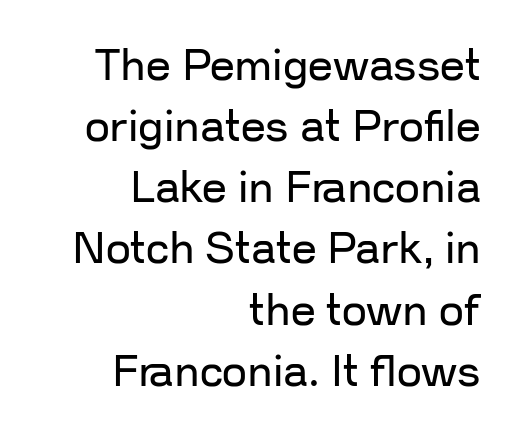
Grotesque or geometric, the face here clearly has no serifs. Leading matches the norm, producing a regular column. Here the designer chose a conventional face with non-uniform glyph widths. The ragged edge is on the left, which tells us the setting is flush right. This reads as an unemphasized weight, regular at the heaviest.
